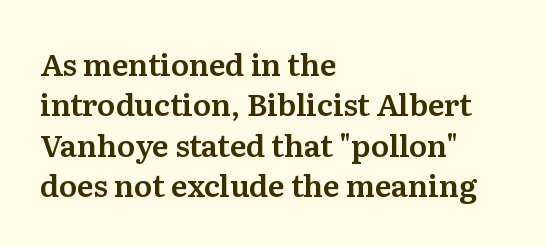
{"serif": "yes", "italic": "no", "width": "normal", "stroke_contrast": "medium", "x_height": "medium", "monospaced": "no", "underline": "no", "align": "left", "line_spacing": "normal", "line_spacing_ratio": 1.35, "letter_spacing": "normal", "letter_spacing_em": 0.0, "glyph_px": 30}
